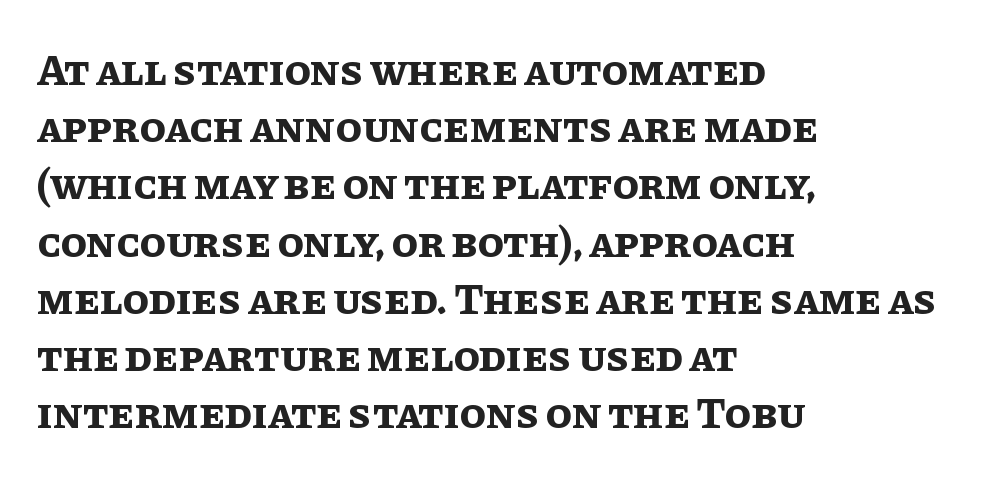
{"italic": "no", "bold": "yes", "weight": "bold", "width": "normal", "stroke_contrast": "low", "x_height": "large", "monospaced": "no", "underline": "no", "align": "left", "line_spacing": "normal", "line_spacing_ratio": 1.33, "letter_spacing": "normal", "letter_spacing_em": 0.0, "glyph_px": 43}
